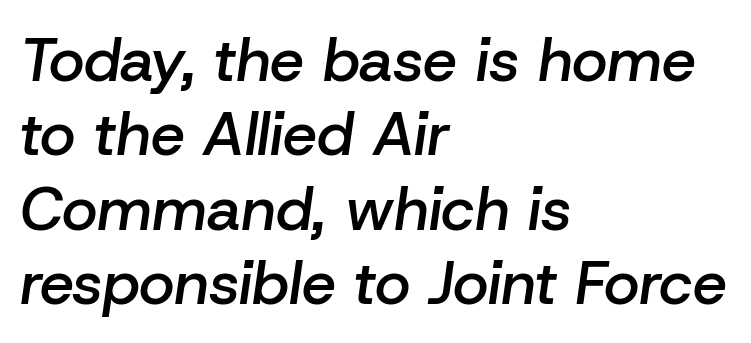
The image shows 61 px semibold type, italic (leaning right); set left-aligned, line spacing 1.22x, normal letter spacing, not underlined; low stroke contrast and a medium x-height.
